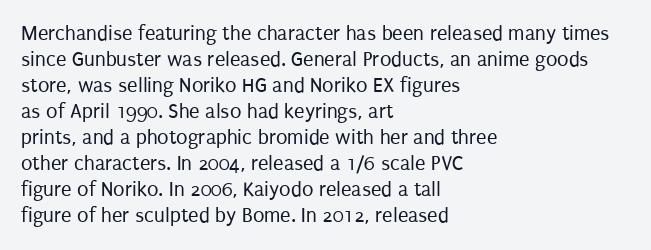
The image shows 21 px text type, upright; set left-aligned, line spacing 1.24x, normal letter spacing, not underlined.
